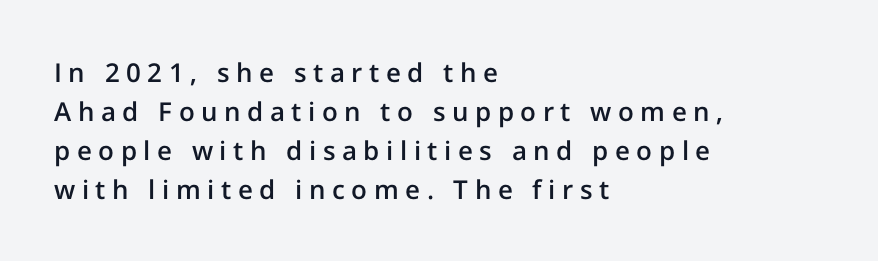
{"italic": "no", "bold": "semi", "underline": "no", "align": "left", "line_spacing": "normal", "line_spacing_ratio": 1.5, "letter_spacing": "wide", "letter_spacing_em": 0.25, "glyph_px": 26}
